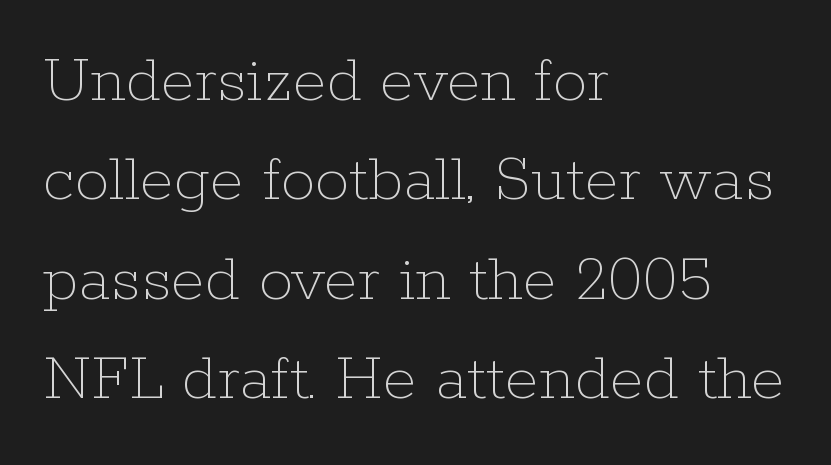
{"italic": "no", "bold": "no", "weight": "thin", "width": "normal", "stroke_contrast": "low", "x_height": "medium", "monospaced": "no", "underline": "no", "align": "left", "line_spacing": "normal", "line_spacing_ratio": 1.44, "letter_spacing": "normal", "letter_spacing_em": 0.0, "glyph_px": 69}
